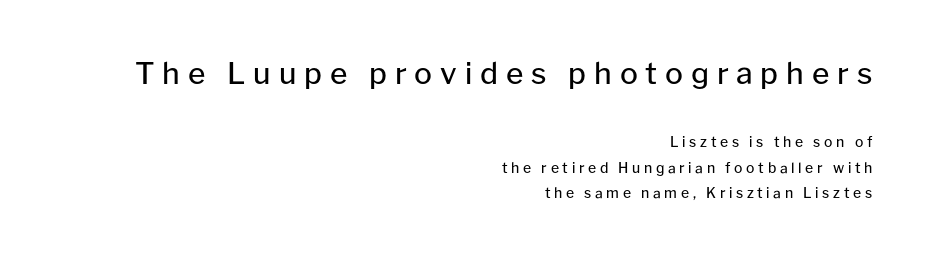
The image shows 30 px regular-weight sans-serif type, upright; set right-aligned, line spacing 1.81x, unusually wide letter spacing (+0.26 em), not underlined; the first (top) block is 2.14x larger; low stroke contrast and a medium x-height.
